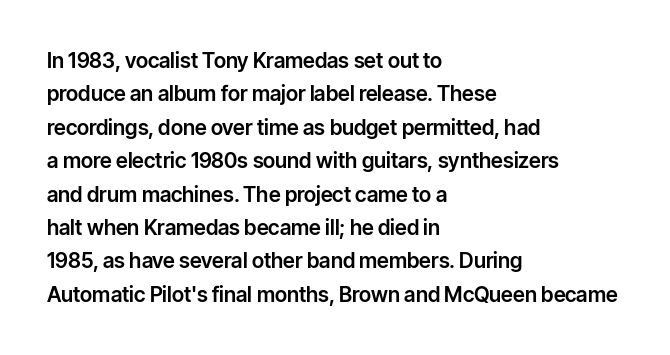
Nobody drew a line under any word here. A student would call this left alignment; a typographer would say flush left, rag right. Rendered with straight, roman letterforms. In terms of leading, this rendering sits right in the middle. Characters follow at the spacing the type designer built in.
